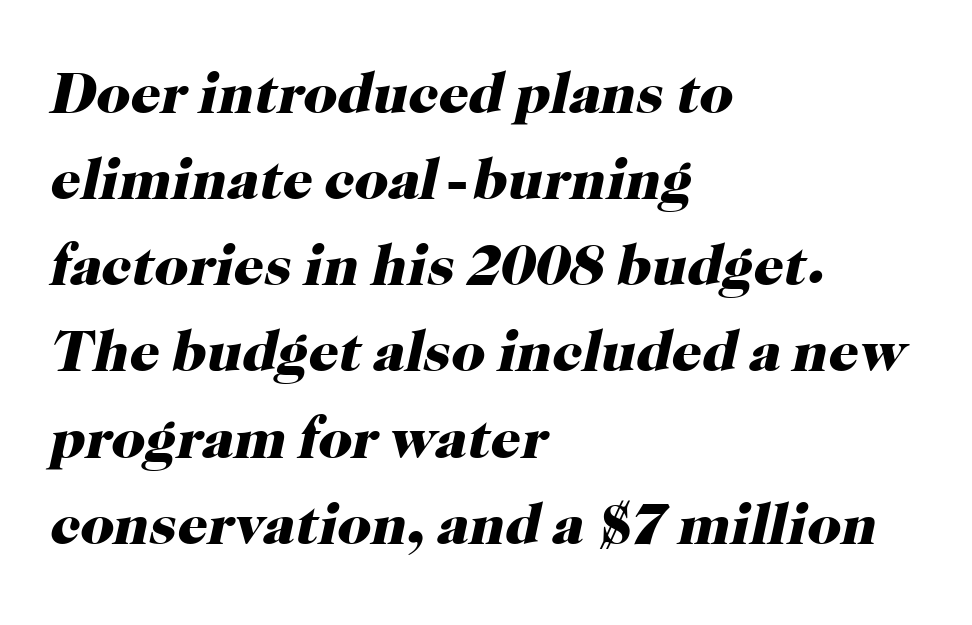
The image shows 59 px heavy serif type, italic (leaning right); set left-aligned, normal line spacing (1.46x), normal letter spacing, not underlined; high stroke contrast and a medium x-height.
